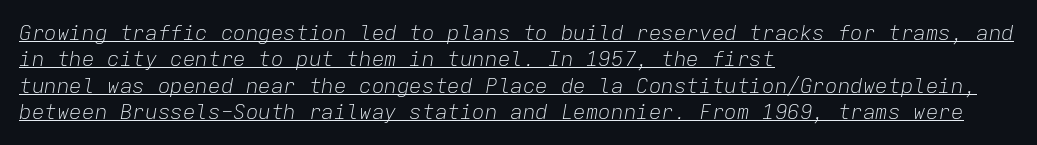
{"italic": "yes", "lean": "right", "slant_degrees": 9, "bold": "no", "underline": "yes", "align": "left", "line_spacing": "normal", "line_spacing_ratio": 1.26, "letter_spacing": "normal", "letter_spacing_em": 0.0, "glyph_px": 21}
